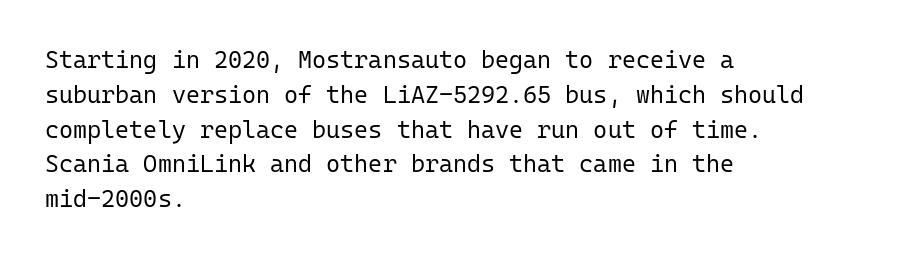
Q: Is the text bold? A: No.
Q: Is the text italic (slanted)? A: No, it is upright.
Q: Is the text underlined? A: No.
Q: How is the paragraph aligned? A: Left-aligned.
Q: Is the spacing between letters normal or unusually wide? A: Normal.
Q: Is the spacing between lines tight, normal or loose? A: Normal.
